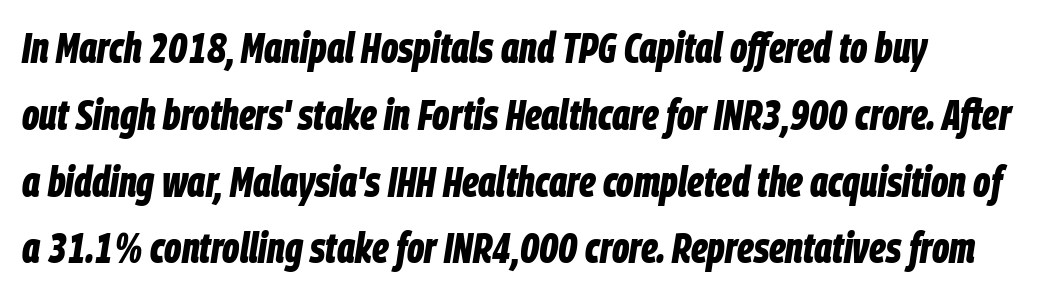
Q: Is the text bold? A: Yes.
Q: Is the text italic (slanted)? A: Yes, it leans right by about 9 degrees.
Q: Is the text underlined? A: No.
Q: Is the spacing between letters normal or unusually wide? A: Normal.
Q: Is the spacing between lines tight, normal or loose? A: Normal.
Q: Width (condensed, normal, or wide)? A: Condensed.
Q: Stroke contrast? A: Low.
Q: x-height? A: Large.
Q: Monospaced? A: No.
